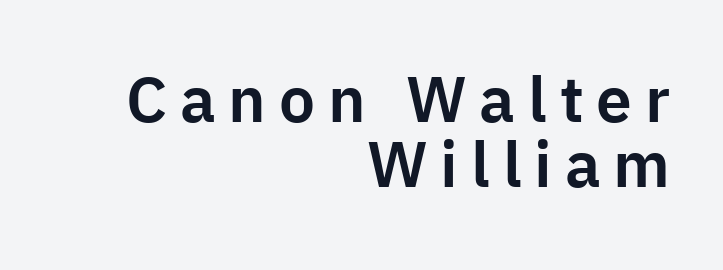
{"serif": "no", "italic": "no", "width": "normal", "stroke_contrast": "low", "x_height": "medium", "monospaced": "no", "underline": "no", "align": "right", "line_spacing": "tight", "line_spacing_ratio": 1.01, "letter_spacing": "wide", "letter_spacing_em": 0.2, "glyph_px": 64}
